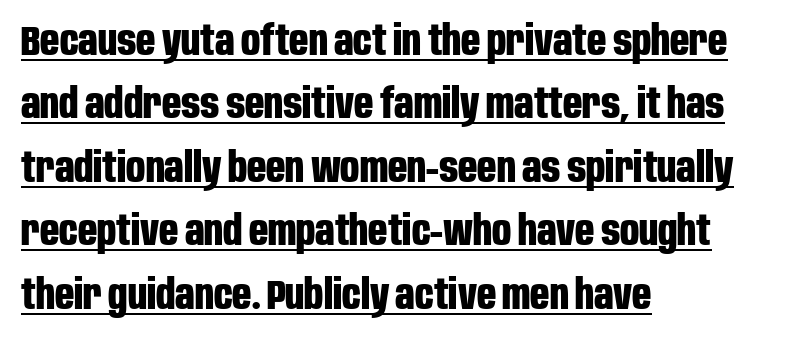
{"serif": "no", "italic": "no", "bold": "yes", "weight": "bold", "width": "condensed", "stroke_contrast": "low", "x_height": "large", "monospaced": "no", "underline": "yes", "align": "left", "line_spacing": "normal", "line_spacing_ratio": 1.51, "letter_spacing": "normal", "letter_spacing_em": 0.0, "glyph_px": 42}
